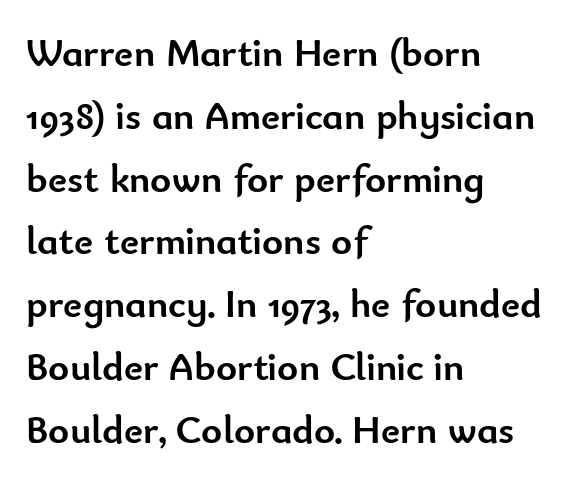
The image shows 40 px semibold sans-serif type, upright; set left-aligned, normal line spacing (1.57x), normal letter spacing, not underlined; low stroke contrast and a small x-height.
